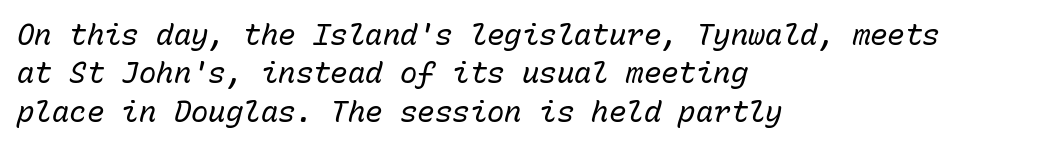
Q: Is the text bold? A: No.
Q: Is the text italic (slanted)? A: Yes, it leans right by about 15 degrees.
Q: Is the text underlined? A: No.
Q: How is the paragraph aligned? A: Left-aligned.
Q: Is the spacing between letters normal or unusually wide? A: Normal.
Q: Is the spacing between lines tight, normal or loose? A: Normal.
Q: Width (condensed, normal, or wide)? A: Normal.
Q: Stroke contrast? A: Low.
Q: x-height? A: Medium.
Q: Monospaced? A: Yes.
